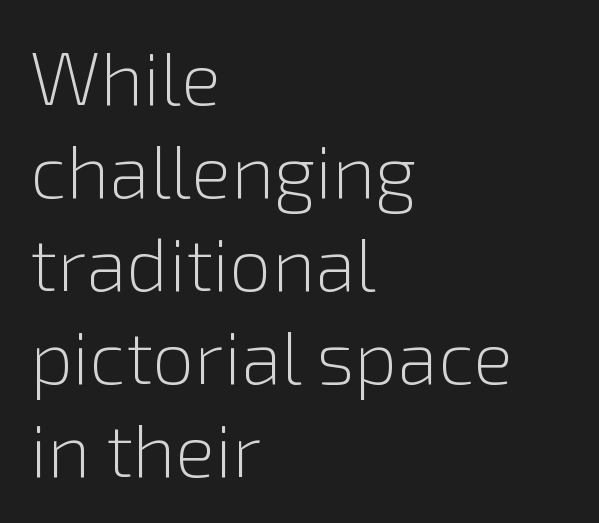
The passage shown is typeset with a sans-serif family. The type is set solid horizontally, with unmodified tracking. Stem width sits at or under what a default text font uses. These lines are set flush left with a ragged right edge.
